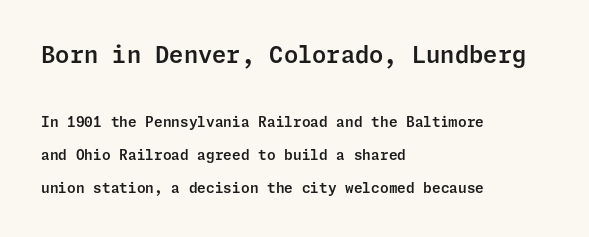
The image shows 23 px text type, upright; set left-aligned, loose line spacing (2.34x), normal letter spacing, not underlined; the first (top) block is 1.64x larger.
